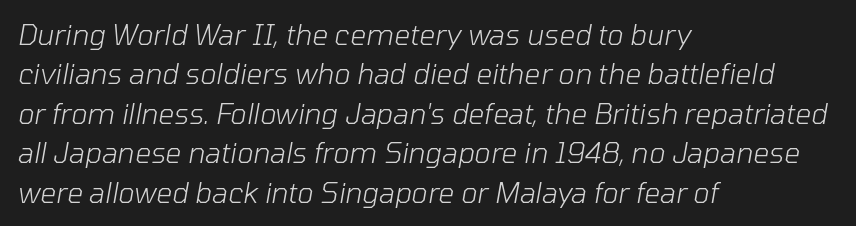
The specimen omits any rule beneath the text block's lines. The letterforms sit at book weight or below. Left-aligned paragraph, ragged on the right. This sample uses plain, unmodified letter spacing.
